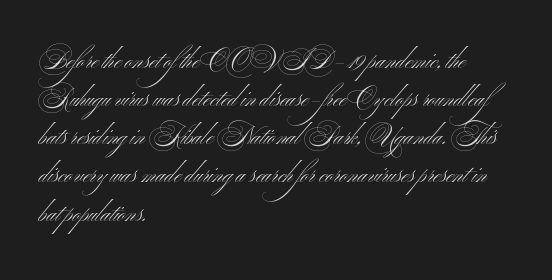
The image shows 24 px text type; set left-aligned, normal line spacing (1.59x), normal letter spacing, not underlined.
